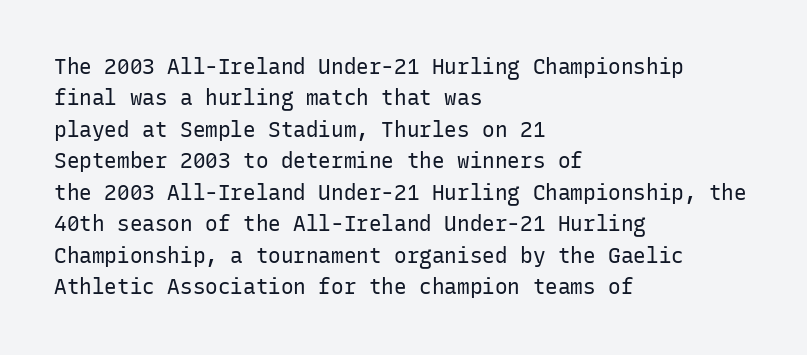
{"italic": "no", "bold": "no", "underline": "no", "align": "left", "line_spacing": "normal", "line_spacing_ratio": 1.5, "letter_spacing": "normal", "letter_spacing_em": 0.0, "glyph_px": 21}
